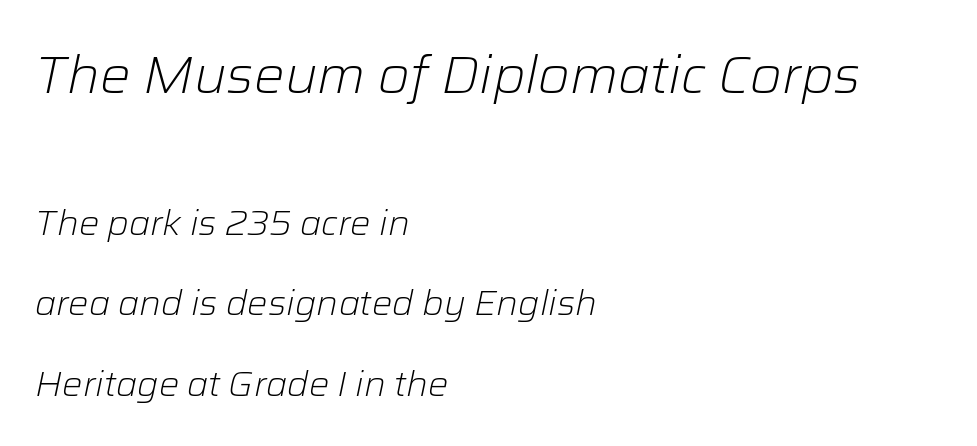
Interline gaps are noticeably wide in this sample. Letters have the restrained weight of plain body copy at most. Type without underlining. Think of a printed novel: that variable character pitch is what you see here. The designer gave the opening block more size than the closing block.
